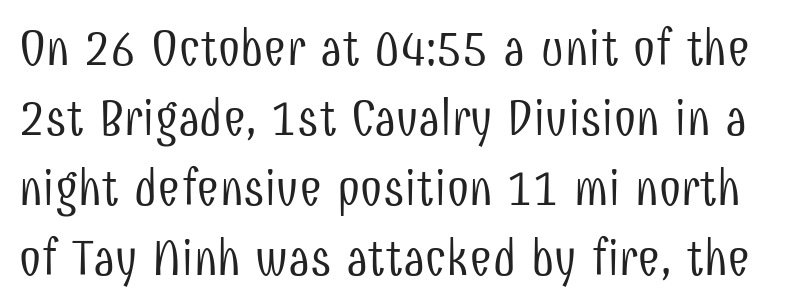
{"serif": "no", "italic": "no", "bold": "no", "weight": "light", "width": "condensed", "stroke_contrast": "low", "x_height": "medium", "monospaced": "no", "underline": "no", "line_spacing": "normal", "line_spacing_ratio": 1.4, "letter_spacing": "normal", "letter_spacing_em": 0.0, "glyph_px": 50}
